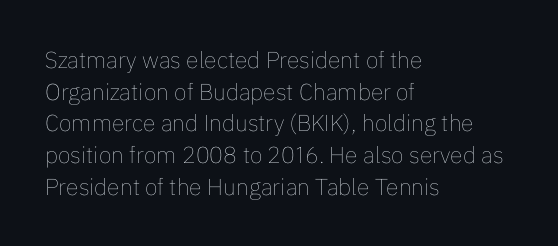
A roman cut, with each character standing at attention. Line spacing here is normal. The text block is weighted toward the left margin, trailing off unevenly rightward. Lines of text with bare space underneath. Nothing unusual about the tracking: characters are spaced as the font intends. A quiet, ordinary-to-light weight characterises the typeface.
